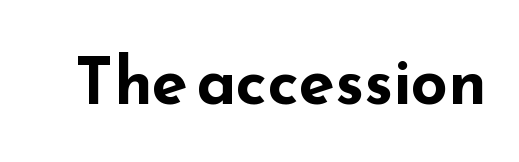
The image shows 65 px bold, wide sans-serif type, upright; set normal letter spacing, not underlined; low stroke contrast and a small x-height.
